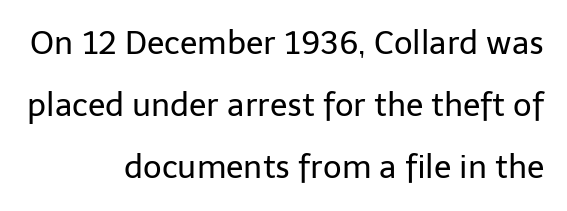
{"serif": "no", "italic": "no", "bold": "no", "weight": "regular", "width": "normal", "stroke_contrast": "low", "x_height": "medium", "monospaced": "no", "underline": "no", "align": "right", "line_spacing": "loose", "line_spacing_ratio": 1.94, "letter_spacing": "normal", "letter_spacing_em": 0.0, "glyph_px": 32}
